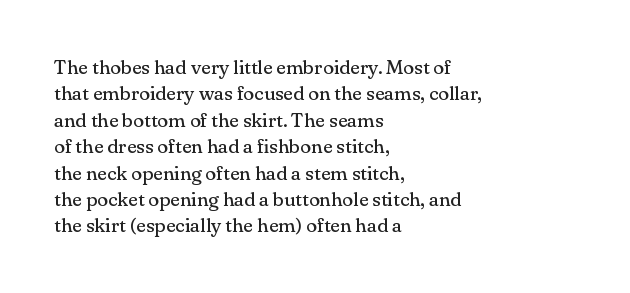
Characters remain perfectly vertical along every line. Rows of type keep a routine distance in the vertical direction. The face looks like a standard text weight, possibly lighter. Letter spacing: default. Each row of text sits above clean, open space.
